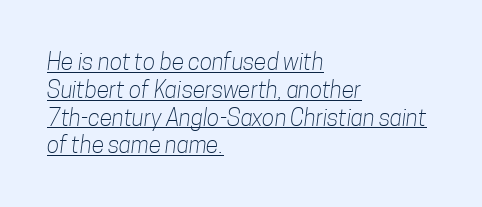
Q: Is the text bold? A: No.
Q: Is the text underlined? A: Yes.
Q: How is the paragraph aligned? A: Left-aligned.
Q: Is the spacing between letters normal or unusually wide? A: Normal.
